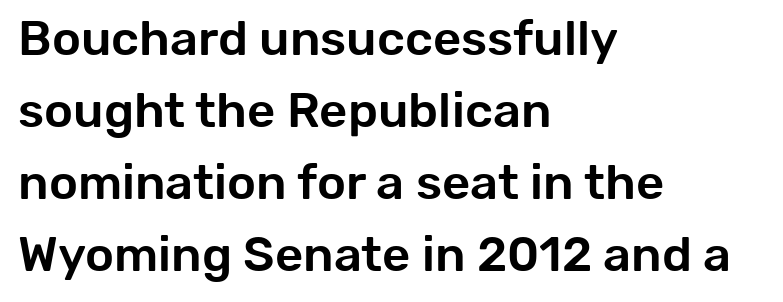
Q: Is the text italic (slanted)? A: No, it is upright.
Q: Is the typeface a serif or a sans-serif typeface? A: Sans-serif.
Q: Is the text underlined? A: No.
Q: How is the paragraph aligned? A: Left-aligned.
Q: Is the spacing between letters normal or unusually wide? A: Normal.
Q: Is the spacing between lines tight, normal or loose? A: Normal.
Q: Width (condensed, normal, or wide)? A: Normal.
Q: Stroke contrast? A: Low.
Q: x-height? A: Medium.
Q: Monospaced? A: No.
